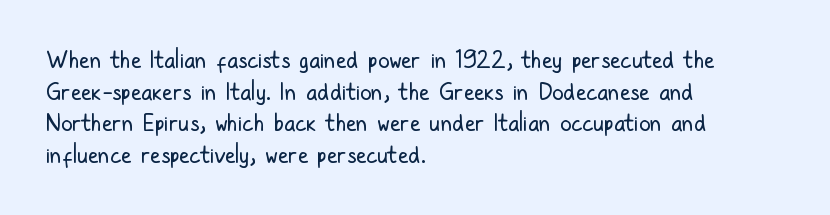
Q: Is the text bold? A: No.
Q: Is the text italic (slanted)? A: No, it is upright.
Q: Is the text underlined? A: No.
Q: How is the paragraph aligned? A: Left-aligned.
Q: Is the spacing between letters normal or unusually wide? A: Normal.
Q: Is the spacing between lines tight, normal or loose? A: Normal.
